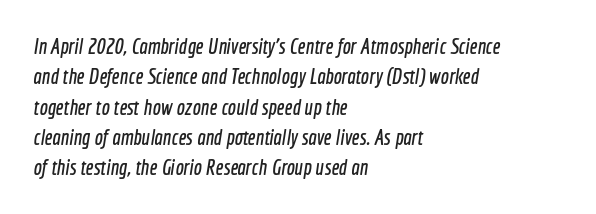
{"underline": "no", "align": "left", "line_spacing": "normal", "line_spacing_ratio": 1.38, "letter_spacing": "normal", "letter_spacing_em": 0.0, "glyph_px": 22}
